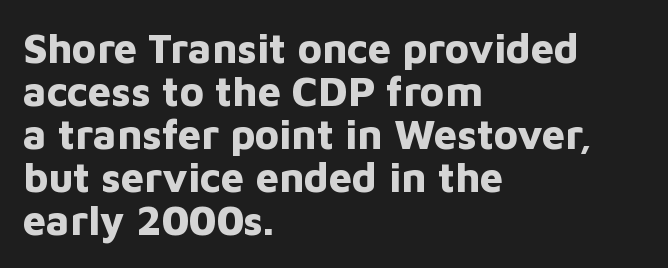
{"serif": "no", "italic": "no", "bold": "yes", "weight": "bold", "width": "normal", "stroke_contrast": "low", "x_height": "medium", "monospaced": "no", "underline": "no", "align": "left", "line_spacing": "tight", "line_spacing_ratio": 1.05, "letter_spacing": "normal", "letter_spacing_em": 0.0, "glyph_px": 41}
